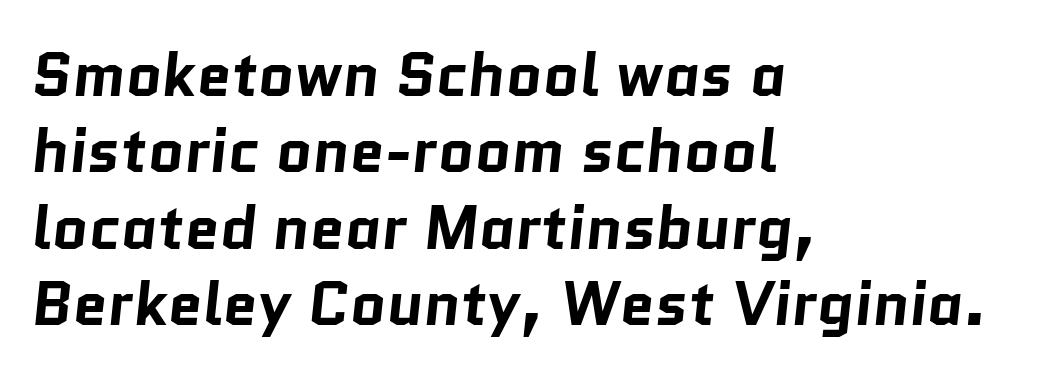
I'd describe the lettering as bold — thick and assertive. This rendering features lettering with no underline. The face used here is a sans, in the tradition of grotesques and geometrics. Typeset ragged right — the left edge is the straight one. A typesetter would call this zero additional tracking. A typesetter would call this proportional, since set widths differ per character.
